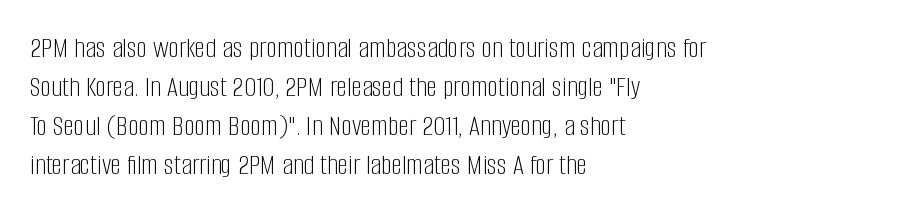
Visually the block forms a straight wall on the left and a jagged coastline on the right. Characters remain perfectly vertical along every line. The face used here is rendered with its standard letterfit. A typesetter would label this face a sans. Is this a fixed-width face? No — the glyphs have proportional, varying widths.
